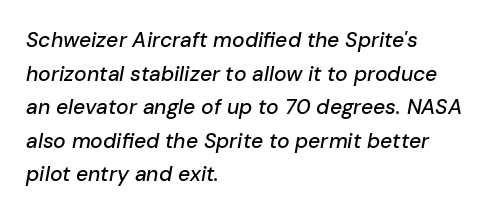
Q: Is the text italic (slanted)? A: Yes, it leans right by about 10 degrees.
Q: Is the text underlined? A: No.
Q: How is the paragraph aligned? A: Left-aligned.
Q: Is the spacing between letters normal or unusually wide? A: Normal.
Q: Is the spacing between lines tight, normal or loose? A: Normal.
